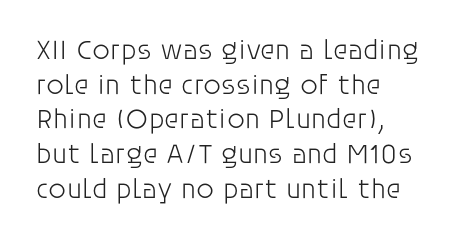
The image shows 28 px light sans-serif type, upright; set left-aligned, line spacing 1.24x, normal letter spacing, not underlined; low stroke contrast and a large x-height.
